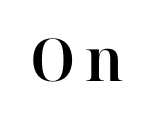
Q: Is the text italic (slanted)? A: No, it is upright.
Q: Is the typeface a serif or a sans-serif typeface? A: Serif.
Q: Is the text underlined? A: No.
Q: Width (condensed, normal, or wide)? A: Normal.
Q: Stroke contrast? A: High.
Q: x-height? A: Medium.
Q: Monospaced? A: No.
